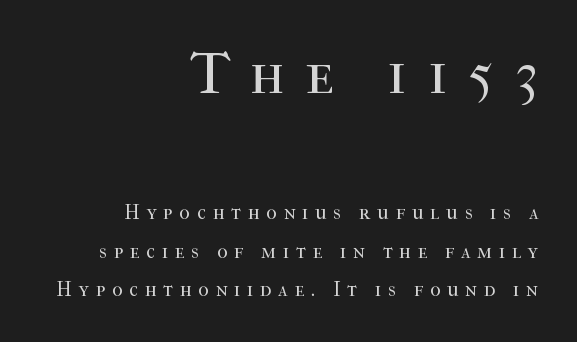
Rendered with straight, roman letterforms. Words appear elongated and porous because spacing is wide. Regarding serifs, this sample has them. Caption: face not bold, strokes unweighted.
